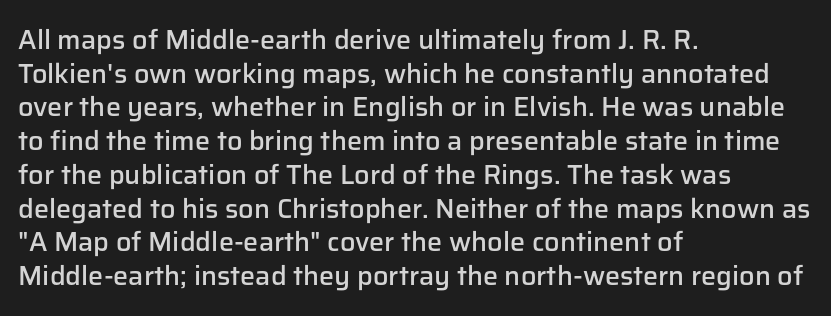
The image shows 27 px text type, upright; set left-aligned, normal line spacing (1.25x), normal letter spacing, not underlined.
